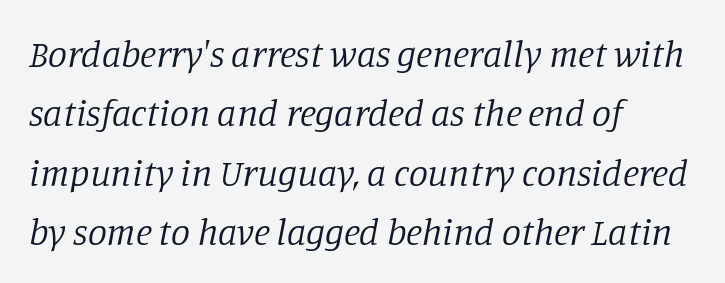
Q: Is the text bold? A: No.
Q: Is the text italic (slanted)? A: Yes, it leans right by about 11 degrees.
Q: Is the typeface a serif or a sans-serif typeface? A: Serif.
Q: Is the text underlined? A: No.
Q: How is the paragraph aligned? A: Left-aligned.
Q: Is the spacing between letters normal or unusually wide? A: Normal.
Q: Is the spacing between lines tight, normal or loose? A: Normal.
Q: Width (condensed, normal, or wide)? A: Normal.
Q: Stroke contrast? A: Low.
Q: x-height? A: Large.
Q: Monospaced? A: No.
